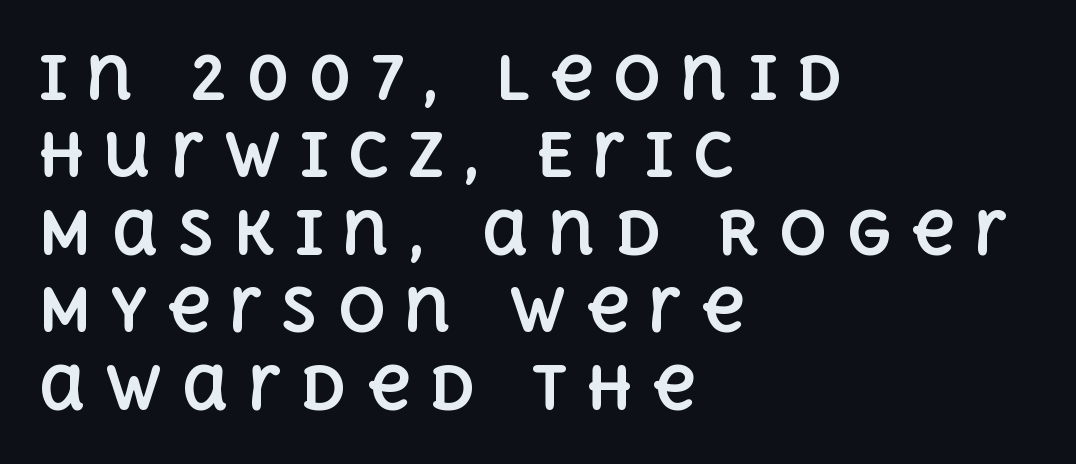
The image shows 60 px bold type, upright; set left-aligned, normal line spacing (1.29x), unusually wide letter spacing (+0.31 em), not underlined; a large x-height.
